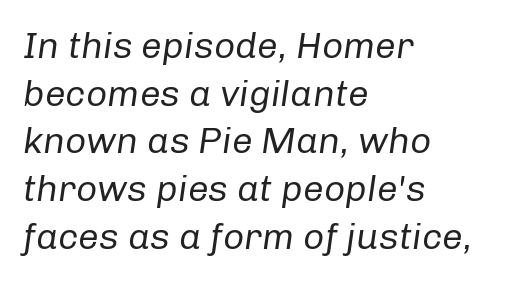
Q: Is the text bold? A: No.
Q: Is the text italic (slanted)? A: Yes, it leans right by about 8 degrees.
Q: Is the text underlined? A: No.
Q: How is the paragraph aligned? A: Left-aligned.
Q: Is the spacing between letters normal or unusually wide? A: Normal.
Q: Is the spacing between lines tight, normal or loose? A: Normal.
Q: Width (condensed, normal, or wide)? A: Normal.
Q: Stroke contrast? A: Low.
Q: x-height? A: Medium.
Q: Monospaced? A: No.
